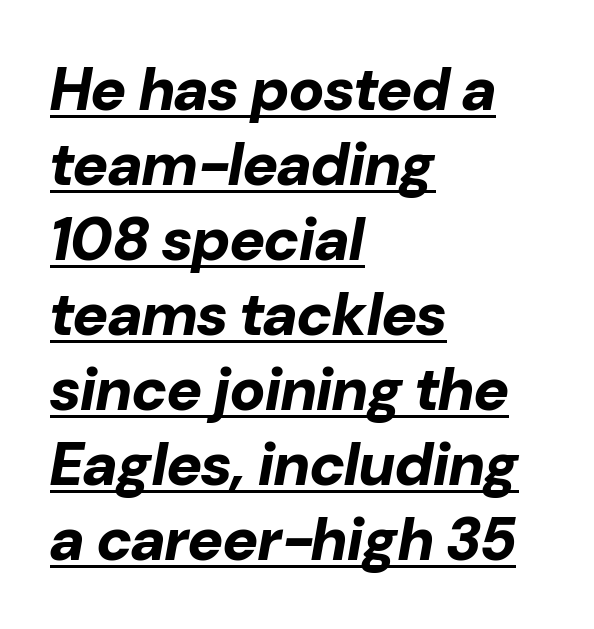
{"italic": "yes", "lean": "right", "slant_degrees": 10, "bold": "yes", "weight": "bold", "width": "normal", "stroke_contrast": "low", "x_height": "medium", "monospaced": "no", "underline": "yes", "align": "left", "line_spacing": "normal", "line_spacing_ratio": 1.25, "letter_spacing": "normal", "letter_spacing_em": 0.0, "glyph_px": 60}
